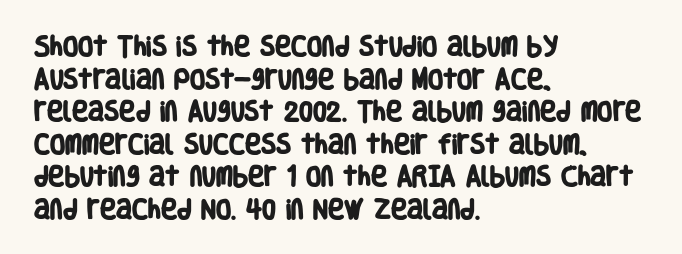
Q: Is the text bold? A: Yes.
Q: Is the text underlined? A: No.
Q: How is the paragraph aligned? A: Left-aligned.
Q: Is the spacing between letters normal or unusually wide? A: Normal.
Q: Is the spacing between lines tight, normal or loose? A: Normal.
